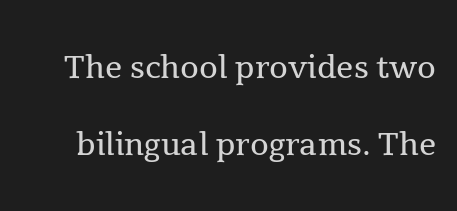
{"serif": "yes", "italic": "no", "bold": "no", "weight": "regular", "width": "normal", "x_height": "medium", "monospaced": "no", "underline": "no", "line_spacing_ratio": 1.78, "letter_spacing": "normal", "letter_spacing_em": 0.0, "glyph_px": 43}
